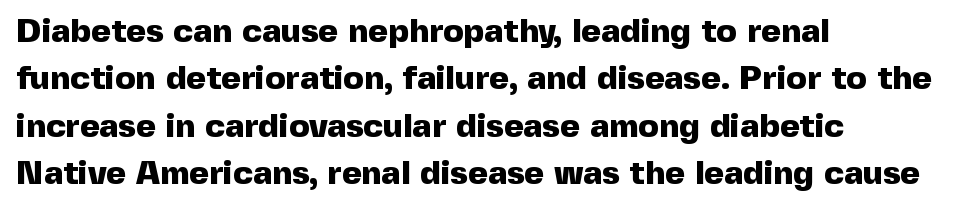
Each line starts at the same left margin while the right side varies. Upright lettering throughout. In terms of letterspacing, this is plain default setting. The rendering uses natural spacing where letterforms have individual widths. Heavy-handed strokes throughout: this text is bold.
